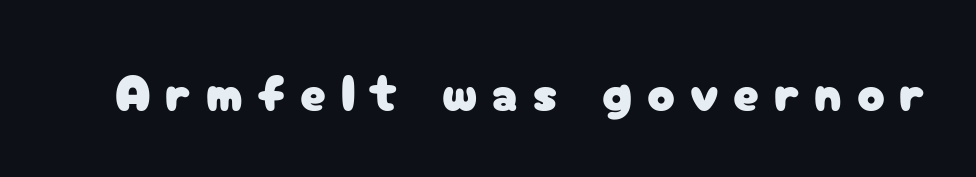
{"serif": "no", "italic": "no", "width": "normal", "stroke_contrast": "low", "x_height": "medium", "monospaced": "no", "underline": "no", "letter_spacing": "wide", "letter_spacing_em": 0.29, "glyph_px": 51}
